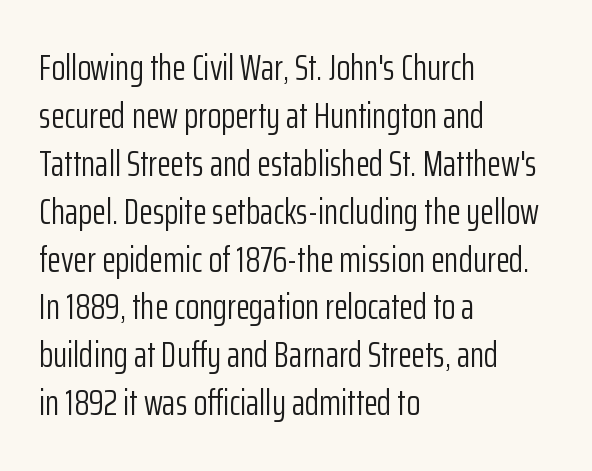
The image shows 36 px light, condensed sans-serif type, upright; set left-aligned, normal line spacing (1.33x), normal letter spacing, not underlined; low stroke contrast and a medium x-height.
